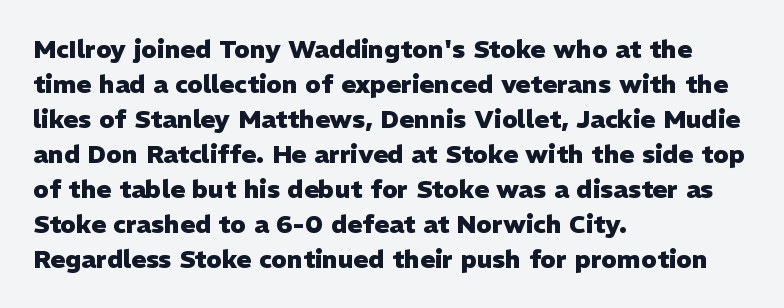
Nope, not italic — everything's standing straight. Regular leading. Teacher's note: observe the even left margin — that is flush-left alignment. The space beneath each line is pristine and unruled. Glyph-to-glyph distance matches everyday printed text.
